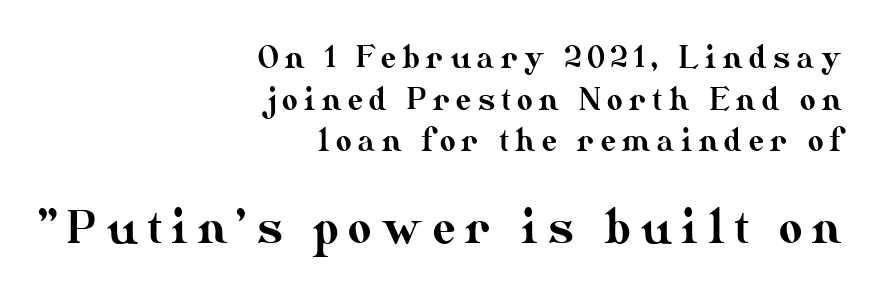
The font's upright variant was chosen for this text. Students, note that the glyphs here are deliberately spaced far apart. The face used here is proportionally spaced, like ordinary book or web type. Descenders are the only things crossing below the line.
